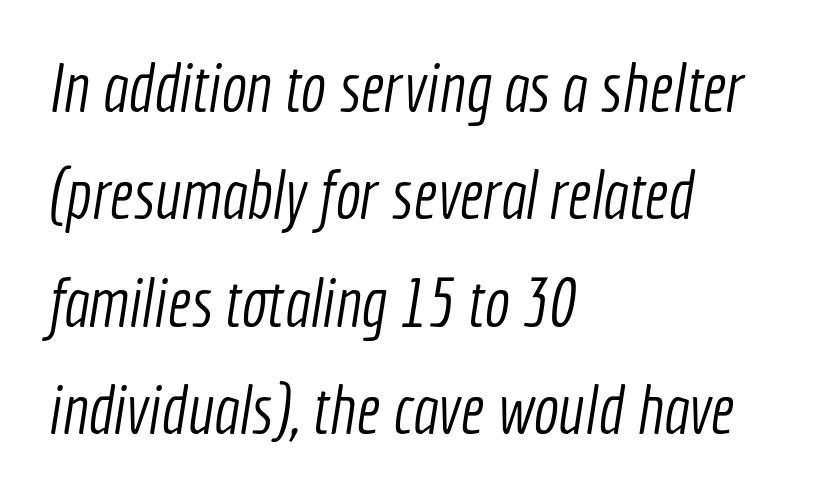
Is this a sans? Yes — the strokes have no serifs. The letters sit at their default tracking, neither squeezed nor spread. Honestly, there is no underline to notice here at all. The letters advance in unequal steps, a hallmark of proportional type. If you drew a ruler down the left edge, every line would touch it.
